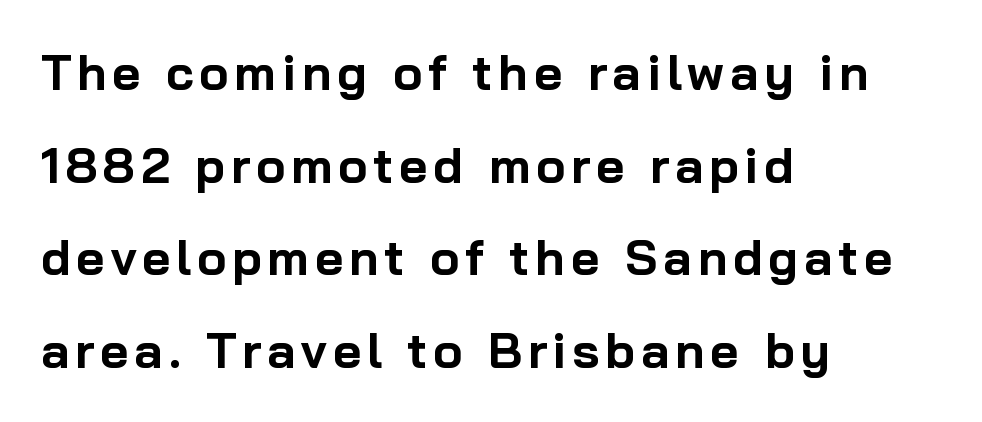
The image shows 49 px bold sans-serif type, upright; set left-aligned, line spacing 1.89x, not underlined; low stroke contrast and a medium x-height.
